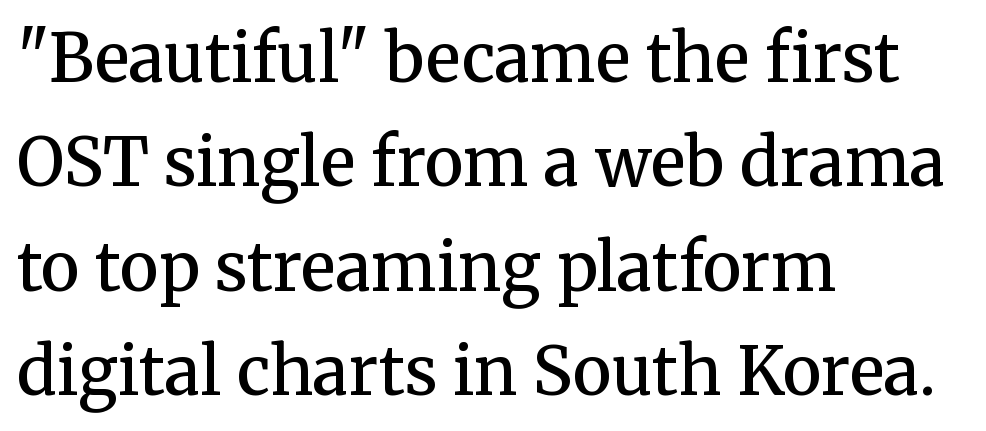
Short note: letters normally spaced. These lines are rendered in a variable-pitch font. Unlike italic type, these characters show no tilt at all. The designer left line spacing at the default. This is the in-between weight designers call semibold or demi. A classic flush-left, rag-right setting is used for this passage.
